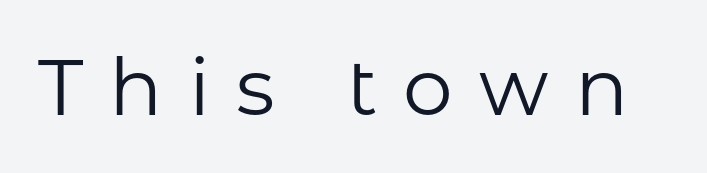
The image shows 79 px regular-weight sans-serif type, upright; set unusually wide letter spacing (+0.33 em), not underlined; low stroke contrast and a medium x-height.
